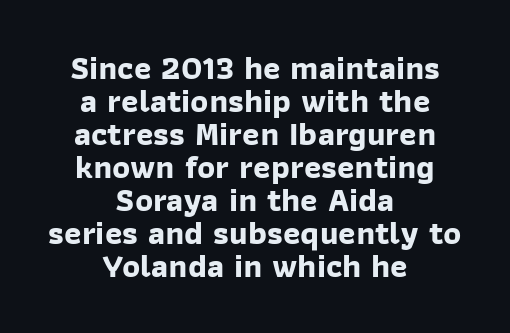
Q: Is the text bold? A: Yes.
Q: Is the typeface a serif or a sans-serif typeface? A: Sans-serif.
Q: Is the text underlined? A: No.
Q: How is the paragraph aligned? A: Centered.
Q: Is the spacing between letters normal or unusually wide? A: Normal.
Q: Is the spacing between lines tight, normal or loose? A: Tight.
Q: Width (condensed, normal, or wide)? A: Normal.
Q: Stroke contrast? A: Low.
Q: x-height? A: Medium.
Q: Monospaced? A: No.
